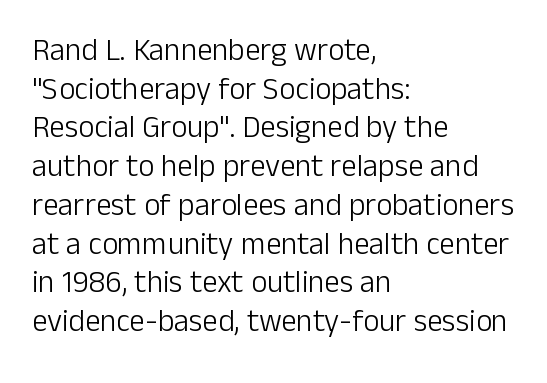
The image shows 31 px light sans-serif type, upright; set left-aligned, normal line spacing (1.25x), normal letter spacing, not underlined; low stroke contrast and a medium x-height.
